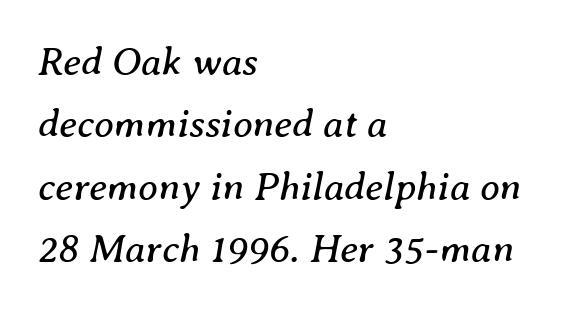
The image shows 40 px regular-weight serif type, italic (leaning right); set left-aligned, normal line spacing (1.56x), normal letter spacing, not underlined; medium stroke contrast and a medium x-height.
